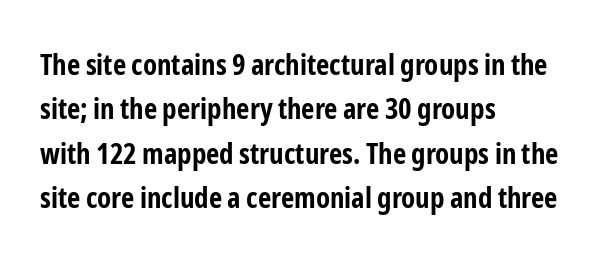
The image shows 29 px bold, condensed sans-serif type, upright; set left-aligned, normal line spacing (1.53x), normal letter spacing, not underlined; low stroke contrast and a medium x-height.
